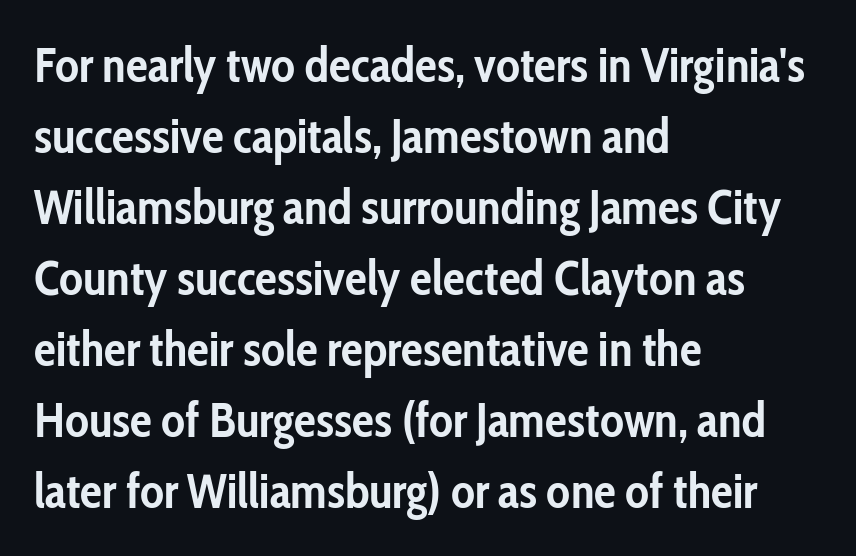
{"serif": "no", "italic": "no", "bold": "yes", "weight": "semibold", "width": "condensed", "stroke_contrast": "low", "x_height": "medium", "monospaced": "no", "underline": "no", "align": "left", "line_spacing": "normal", "line_spacing_ratio": 1.45, "letter_spacing": "normal", "letter_spacing_em": 0.0, "glyph_px": 49}
